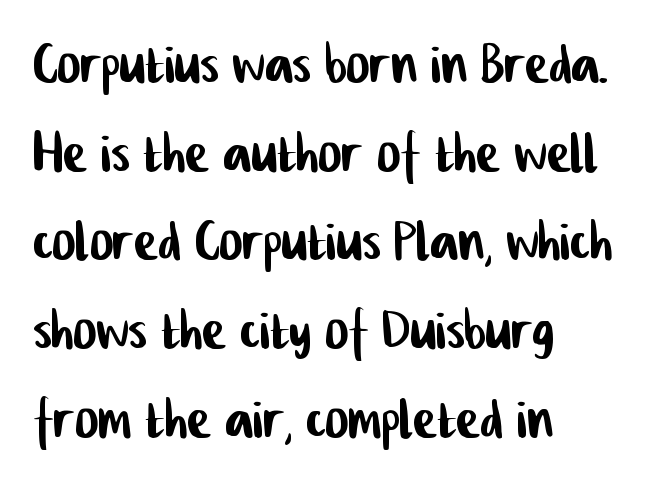
The image shows 71 px condensed sans-serif type; set left-aligned, normal line spacing (1.25x), normal letter spacing, not underlined; low stroke contrast and a medium x-height.
